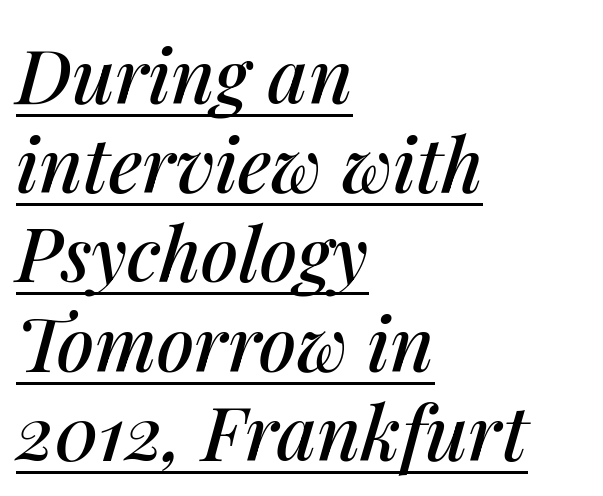
Q: Is the text italic (slanted)? A: Yes, it leans right by about 14 degrees.
Q: Is the text underlined? A: Yes.
Q: How is the paragraph aligned? A: Left-aligned.
Q: Is the spacing between letters normal or unusually wide? A: Normal.
Q: Width (condensed, normal, or wide)? A: Normal.
Q: Stroke contrast? A: Medium.
Q: x-height? A: Medium.
Q: Monospaced? A: No.
